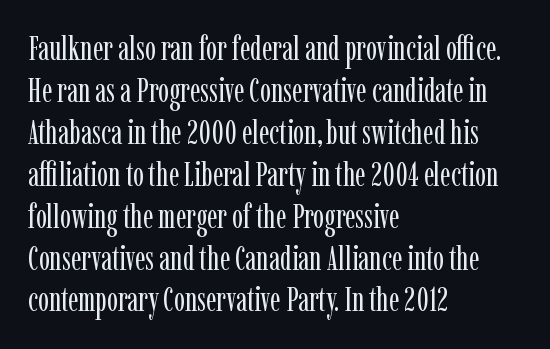
Anything drawn beneath the words? Only blank space. This sample has the flowing, uneven cadence of proportional lettering. These lines stack with their left ends in a neat column. The tracking reads as untouched default to a designer's eye.
